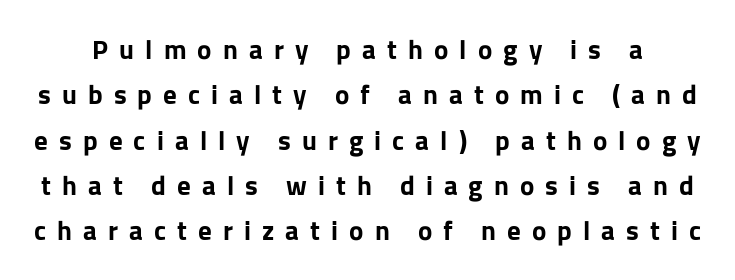
{"italic": "no", "bold": "yes", "underline": "no", "line_spacing": "normal", "line_spacing_ratio": 1.68, "letter_spacing": "wide", "letter_spacing_em": 0.41, "glyph_px": 27}
